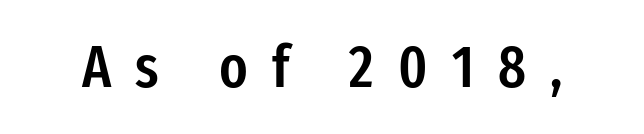
{"serif": "no", "italic": "no", "bold": "semi", "weight": "semibold", "width": "condensed", "stroke_contrast": "low", "x_height": "medium", "monospaced": "no", "underline": "no", "letter_spacing": "wide", "letter_spacing_em": 0.41, "glyph_px": 59}
